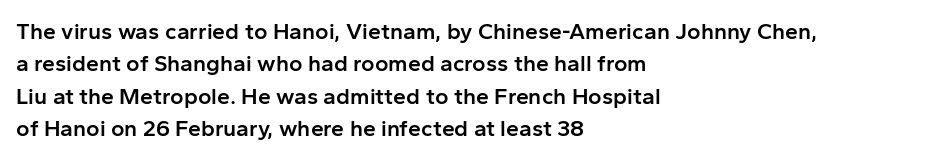
The image shows 23 px text type, upright; set left-aligned, normal line spacing (1.41x), normal letter spacing, not underlined.
